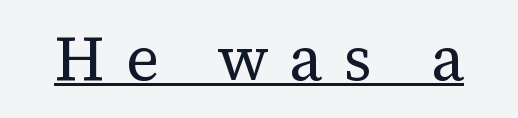
Q: Is the text bold? A: No.
Q: Is the text italic (slanted)? A: No, it is upright.
Q: Is the typeface a serif or a sans-serif typeface? A: Serif.
Q: Is the text underlined? A: Yes.
Q: Is the spacing between letters normal or unusually wide? A: Unusually wide.
Q: Width (condensed, normal, or wide)? A: Normal.
Q: Stroke contrast? A: Medium.
Q: x-height? A: Medium.
Q: Monospaced? A: No.
